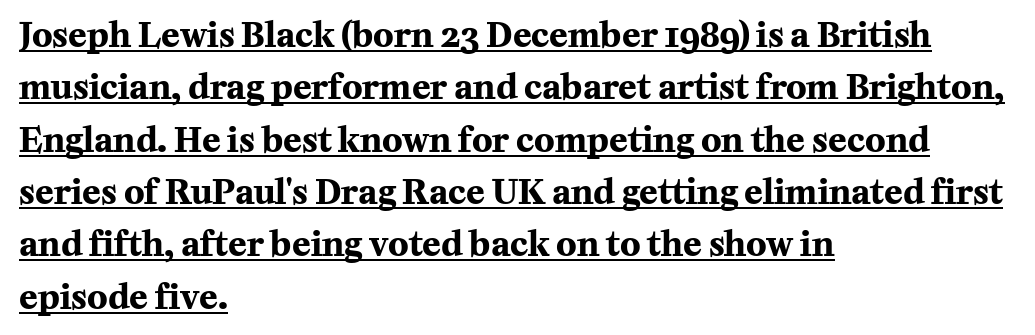
The image shows 34 px bold serif type, upright; set left-aligned, normal line spacing (1.54x), normal letter spacing, underlined; medium stroke contrast and a medium x-height.
